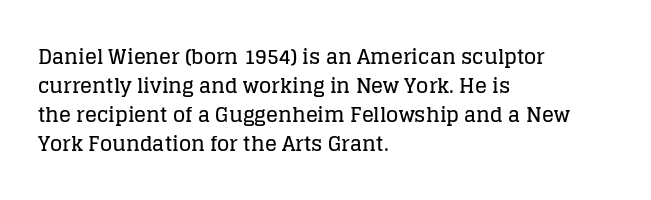
Q: Is the text italic (slanted)? A: No, it is upright.
Q: Is the text underlined? A: No.
Q: How is the paragraph aligned? A: Left-aligned.
Q: Is the spacing between letters normal or unusually wide? A: Normal.
Q: Is the spacing between lines tight, normal or loose? A: Normal.
